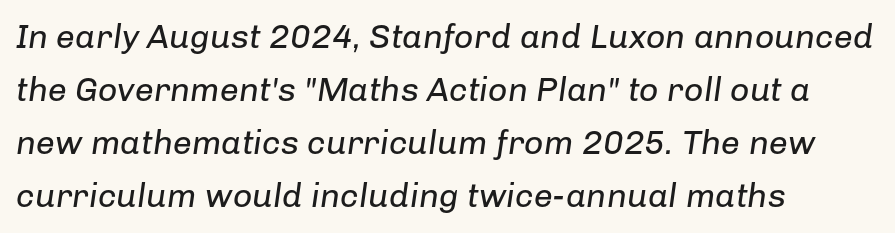
Q: Is the text bold? A: No.
Q: Is the text italic (slanted)? A: Yes, it leans right by about 8 degrees.
Q: Is the text underlined? A: No.
Q: How is the paragraph aligned? A: Left-aligned.
Q: Is the spacing between letters normal or unusually wide? A: Normal.
Q: Is the spacing between lines tight, normal or loose? A: Normal.
Q: Width (condensed, normal, or wide)? A: Normal.
Q: Stroke contrast? A: Low.
Q: x-height? A: Medium.
Q: Monospaced? A: No.
